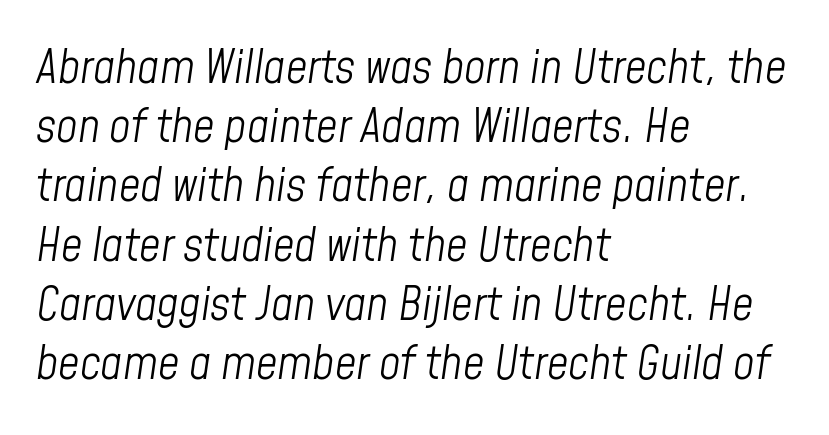
Q: Is the text bold? A: No.
Q: Is the text italic (slanted)? A: Yes, it leans right by about 8 degrees.
Q: Is the text underlined? A: No.
Q: How is the paragraph aligned? A: Left-aligned.
Q: Is the spacing between letters normal or unusually wide? A: Normal.
Q: Is the spacing between lines tight, normal or loose? A: Normal.
Q: Width (condensed, normal, or wide)? A: Condensed.
Q: Stroke contrast? A: Low.
Q: x-height? A: Medium.
Q: Monospaced? A: No.
